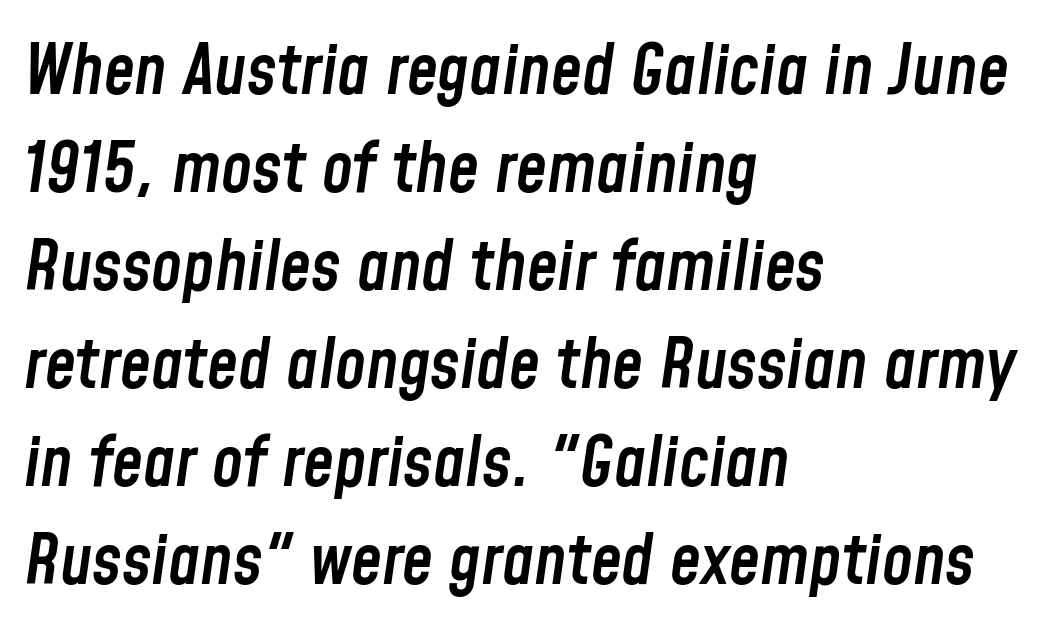
{"italic": "yes", "lean": "right", "slant_degrees": 8, "bold": "semi", "weight": "semibold", "width": "condensed", "stroke_contrast": "low", "x_height": "medium", "monospaced": "no", "underline": "no", "align": "left", "line_spacing": "normal", "line_spacing_ratio": 1.4, "letter_spacing": "normal", "letter_spacing_em": 0.0, "glyph_px": 70}
